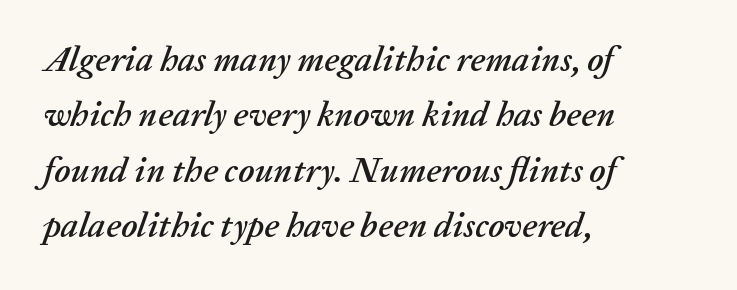
{"italic": "yes", "lean": "right", "slant_degrees": 20, "width": "normal", "stroke_contrast": "low", "x_height": "medium", "monospaced": "no", "underline": "no", "align": "left", "line_spacing": "normal", "line_spacing_ratio": 1.58, "letter_spacing": "normal", "letter_spacing_em": 0.0, "glyph_px": 35}
